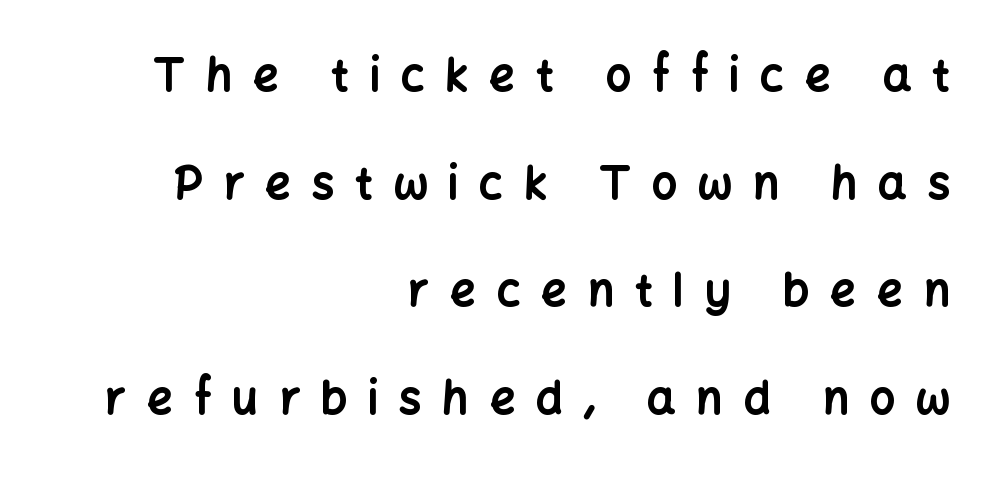
Q: Is the text bold? A: Yes.
Q: Is the text italic (slanted)? A: No, it is upright.
Q: Is the typeface a serif or a sans-serif typeface? A: Sans-serif.
Q: Is the text underlined? A: No.
Q: How is the paragraph aligned? A: Right-aligned.
Q: Is the spacing between letters normal or unusually wide? A: Unusually wide.
Q: Is the spacing between lines tight, normal or loose? A: Loose.
Q: Width (condensed, normal, or wide)? A: Normal.
Q: Stroke contrast? A: Low.
Q: x-height? A: Medium.
Q: Monospaced? A: No.
